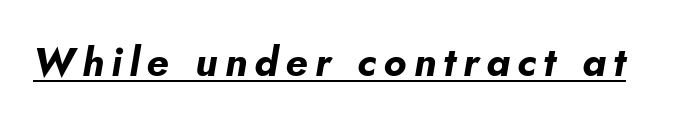
Q: Is the text bold? A: Yes.
Q: Is the text italic (slanted)? A: Yes, it leans right by about 5 degrees.
Q: Is the text underlined? A: Yes.
Q: Width (condensed, normal, or wide)? A: Normal.
Q: Stroke contrast? A: Low.
Q: x-height? A: Small.
Q: Monospaced? A: No.
